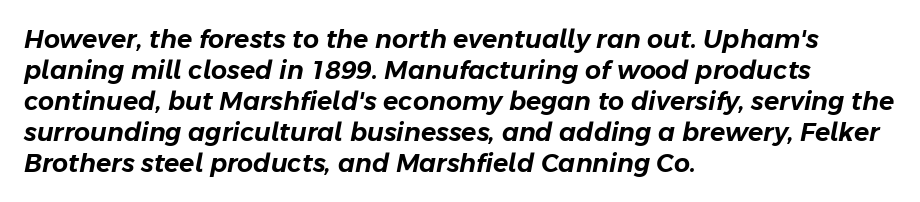
The image shows 25 px text type, italic (leaning right); set left-aligned, line spacing 1.24x, normal letter spacing, not underlined.
